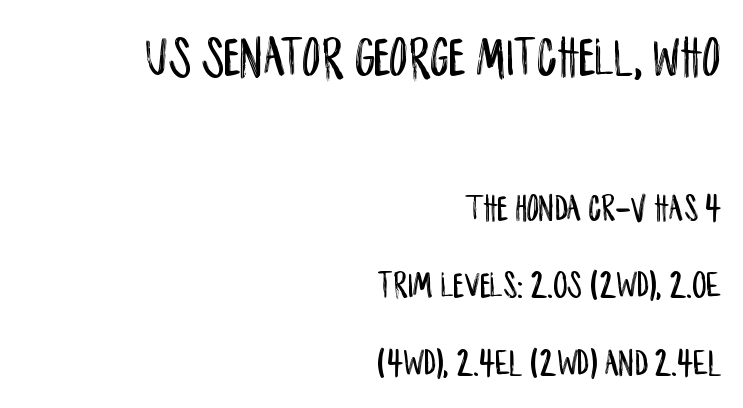
The image shows 57 px condensed sans-serif type, upright; set right-aligned, loose line spacing (2.04x), normal letter spacing, not underlined; the first (top) block is 1.5x larger; low stroke contrast and a large x-height.
